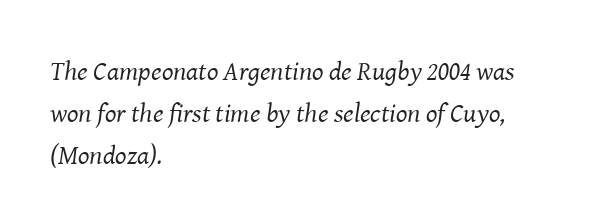
Is there much room between lines? A standard amount, neither cramped nor airy. The characters are drawn with everyday or finer stroke widths. Underline: absent. Notice how the stems are inclined rather than vertical — that's the hallmark of italics. The line texture is even and compact thanks to regular tracking.
